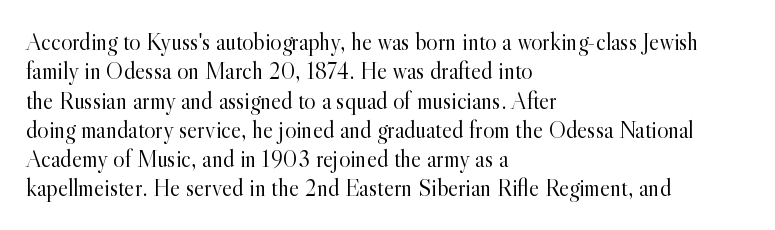
Q: Is the text bold? A: No.
Q: Is the text italic (slanted)? A: No, it is upright.
Q: Is the text underlined? A: No.
Q: How is the paragraph aligned? A: Left-aligned.
Q: Is the spacing between letters normal or unusually wide? A: Normal.
